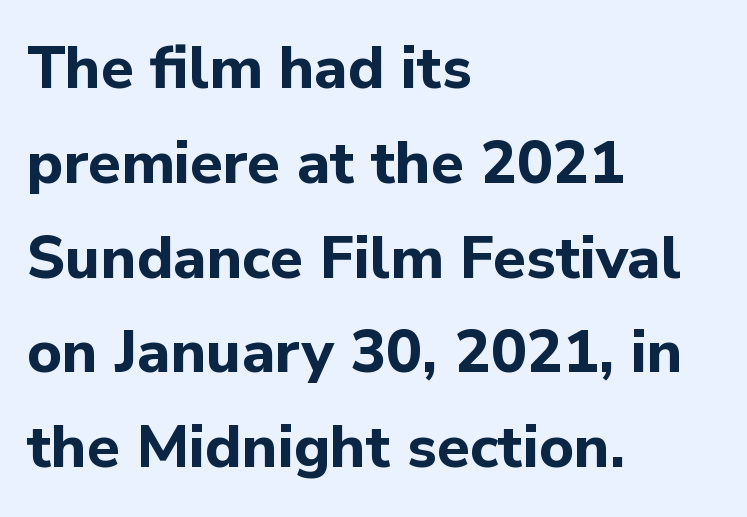
{"serif": "no", "italic": "no", "bold": "yes", "weight": "bold", "width": "normal", "stroke_contrast": "low", "x_height": "medium", "monospaced": "no", "underline": "no", "align": "left", "line_spacing": "normal", "line_spacing_ratio": 1.58, "letter_spacing": "normal", "letter_spacing_em": 0.0, "glyph_px": 60}
